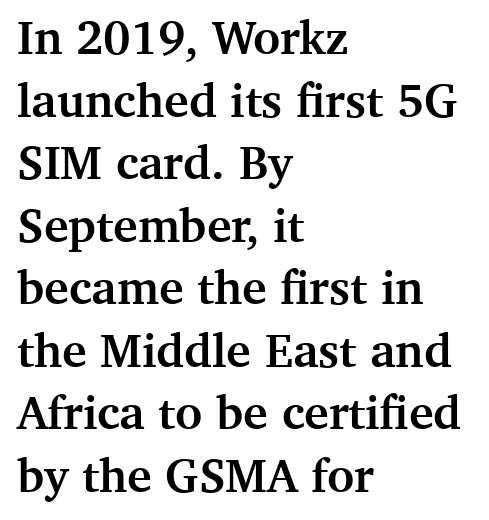
{"serif": "yes", "italic": "no", "bold": "yes", "weight": "semibold", "width": "normal", "stroke_contrast": "medium", "x_height": "medium", "monospaced": "no", "underline": "no", "align": "left", "line_spacing": "normal", "line_spacing_ratio": 1.33, "letter_spacing": "normal", "letter_spacing_em": 0.0, "glyph_px": 47}
